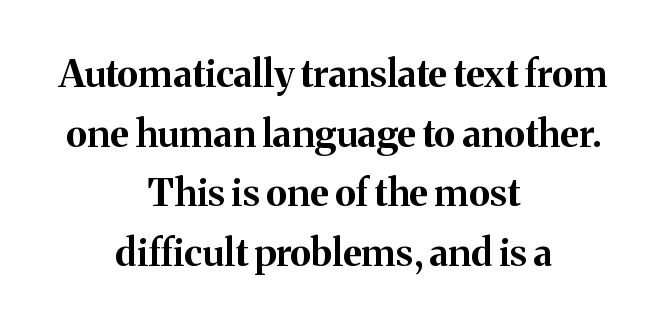
Q: Is the text bold? A: Yes.
Q: Is the text italic (slanted)? A: No, it is upright.
Q: Is the typeface a serif or a sans-serif typeface? A: Serif.
Q: Is the text underlined? A: No.
Q: How is the paragraph aligned? A: Centered.
Q: Is the spacing between letters normal or unusually wide? A: Normal.
Q: Is the spacing between lines tight, normal or loose? A: Normal.
Q: Width (condensed, normal, or wide)? A: Normal.
Q: Stroke contrast? A: Medium.
Q: x-height? A: Medium.
Q: Monospaced? A: No.
